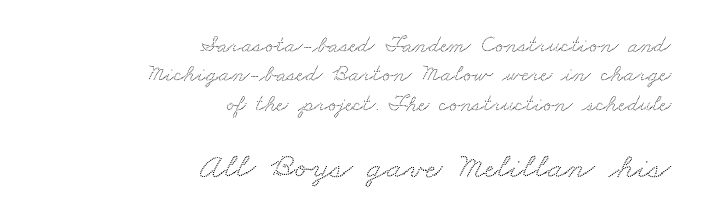
Q: Is the typeface a serif or a sans-serif typeface? A: Serif.
Q: Is the text underlined? A: No.
Q: How is the paragraph aligned? A: Right-aligned.
Q: Is the spacing between letters normal or unusually wide? A: Normal.
Q: Which block of text is set in a larger size, the first (top) or the second (bottom)? A: The second (bottom) one.
Q: Width (condensed, normal, or wide)? A: Wide.
Q: Stroke contrast? A: Medium.
Q: x-height? A: Small.
Q: Monospaced? A: No.
